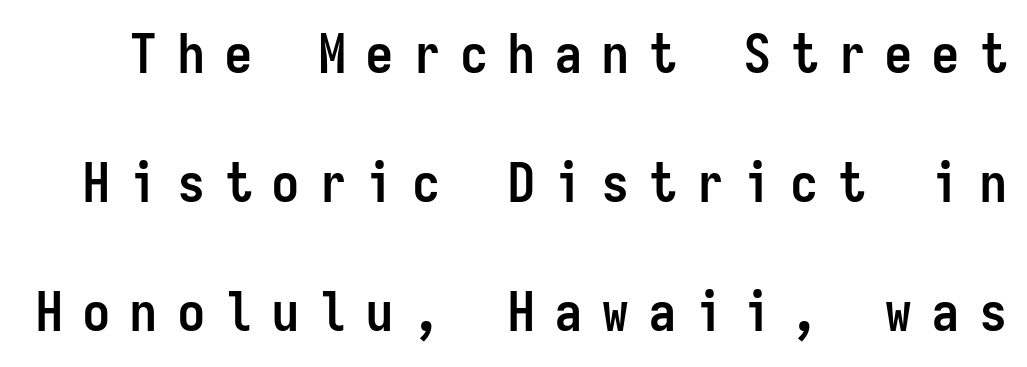
{"serif": "no", "italic": "no", "bold": "yes", "weight": "semibold", "width": "condensed", "stroke_contrast": "low", "x_height": "medium", "monospaced": "yes", "underline": "no", "line_spacing": "loose", "line_spacing_ratio": 2.43, "letter_spacing": "wide", "letter_spacing_em": 0.39, "glyph_px": 53}
